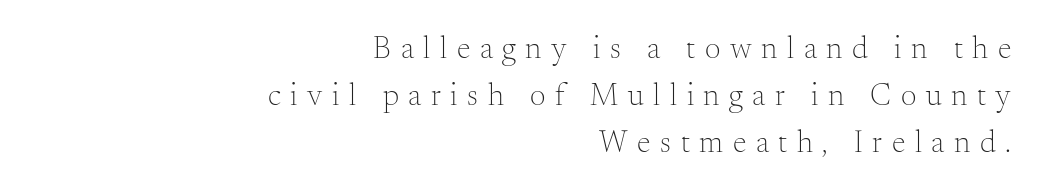
Q: Is the text bold? A: No.
Q: Is the text italic (slanted)? A: No, it is upright.
Q: Is the typeface a serif or a sans-serif typeface? A: Serif.
Q: Is the text underlined? A: No.
Q: How is the paragraph aligned? A: Right-aligned.
Q: Is the spacing between letters normal or unusually wide? A: Unusually wide.
Q: Is the spacing between lines tight, normal or loose? A: Normal.
Q: Width (condensed, normal, or wide)? A: Normal.
Q: Stroke contrast? A: Medium.
Q: x-height? A: Small.
Q: Monospaced? A: No.
